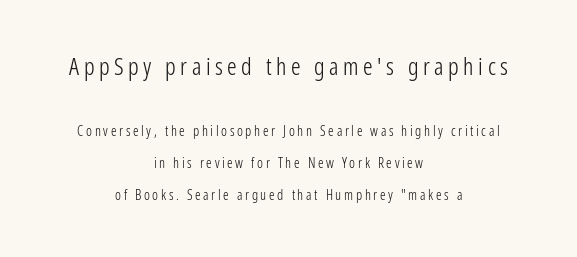
The image shows 24 px text type, upright; set centered, loose line spacing (2.29x), not underlined; the first (top) block is 1.71x larger.
